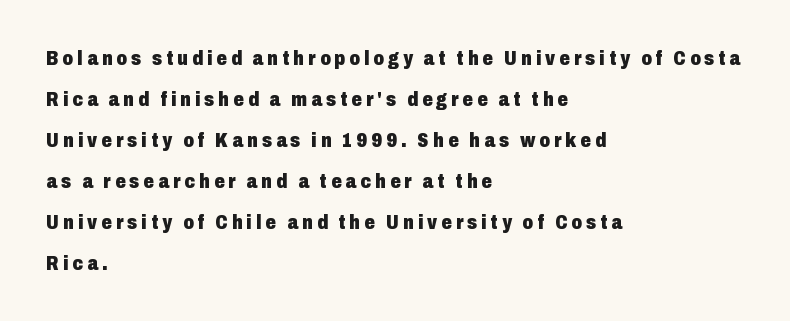
Q: Is the text bold? A: Yes.
Q: Is the text italic (slanted)? A: No, it is upright.
Q: Is the text underlined? A: No.
Q: How is the paragraph aligned? A: Left-aligned.
Q: Is the spacing between lines tight, normal or loose? A: Loose.
